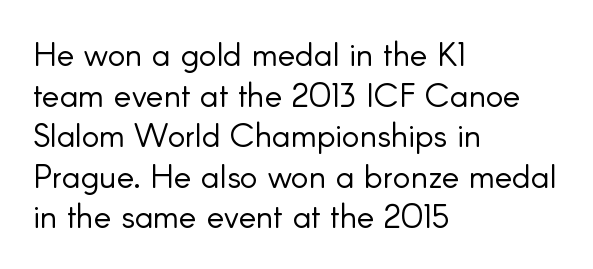
The face used here is proportionally spaced, like ordinary book or web type. Is the stroke heavy? The answer is a plain regular-or-lighter. Any mark beneath the type? The region is blank. This sample uses an upright cut, with every glyph sitting square on the baseline. Standard letterfit; no display-style spreading of the glyphs. The paragraph has a hard left edge and a soft right edge.
